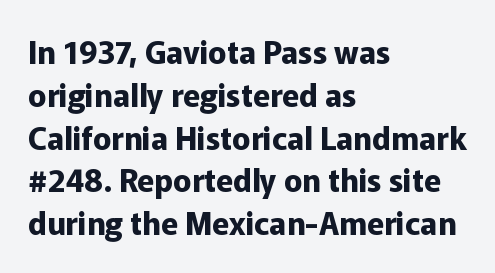
Here the designer chose a conventional face with non-uniform glyph widths. Normally led — the rows are evenly, conventionally spaced. These lines stack with their left ends in a neat column. The letters stand straight up with perfectly vertical stems. This sample uses plain, unmodified letter spacing. The glyphs are unaccompanied by any horizontal stroke below them.
